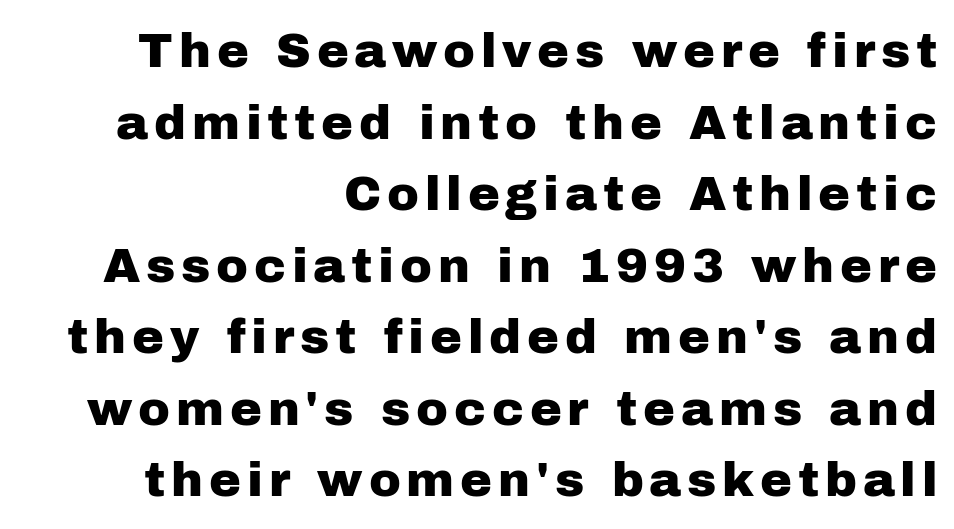
The image shows 48 px sans-serif type, upright; set right-aligned, normal line spacing (1.49x), not underlined; low stroke contrast and a medium x-height.
